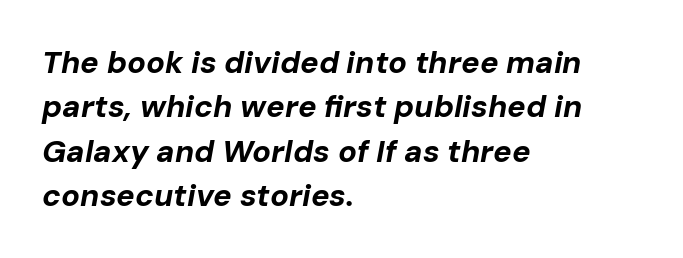
{"italic": "yes", "lean": "right", "slant_degrees": 10, "bold": "yes", "weight": "bold", "width": "normal", "stroke_contrast": "low", "x_height": "medium", "monospaced": "no", "underline": "no", "align": "left", "line_spacing": "normal", "line_spacing_ratio": 1.43, "letter_spacing": "normal", "letter_spacing_em": 0.0, "glyph_px": 31}
